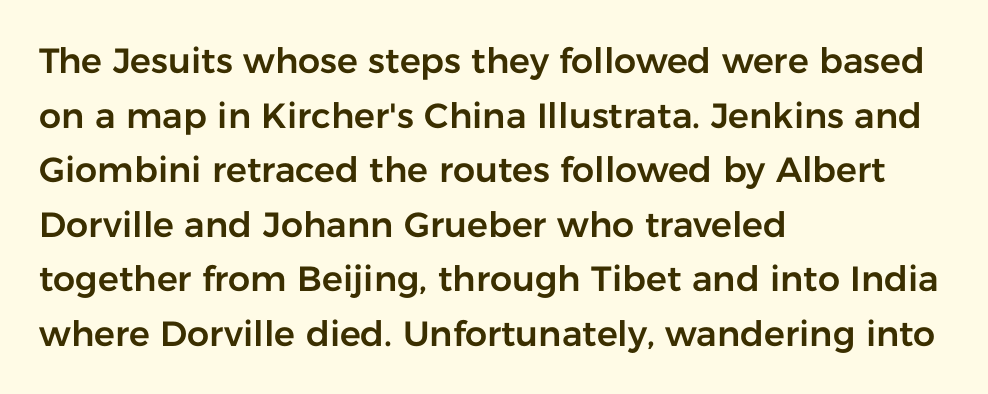
The typesetter chose a ragged-right arrangement here. Unmarked baselines from the first word to the last. Characters follow at the spacing the type designer built in. Characters remain perfectly vertical along every line. Looks like regular typesetting: each glyph gets only the width it needs.
